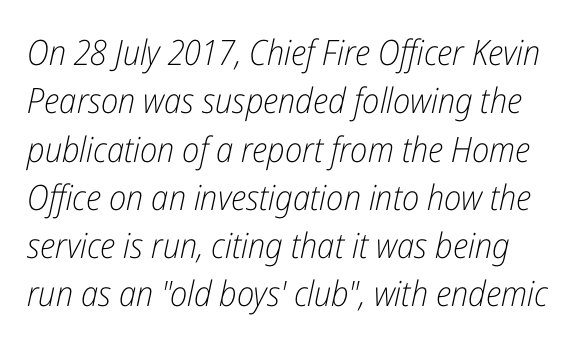
Q: Is the text bold? A: No.
Q: Is the text italic (slanted)? A: Yes, it leans right by about 12 degrees.
Q: Is the text underlined? A: No.
Q: Is the spacing between letters normal or unusually wide? A: Normal.
Q: Is the spacing between lines tight, normal or loose? A: Normal.
Q: Width (condensed, normal, or wide)? A: Condensed.
Q: Stroke contrast? A: Low.
Q: x-height? A: Medium.
Q: Monospaced? A: No.
